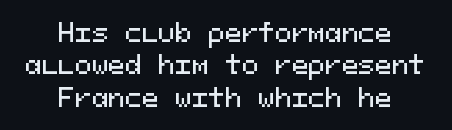
The image shows 25 px text type, upright; set centered, normal line spacing (1.3x), normal letter spacing, not underlined.
